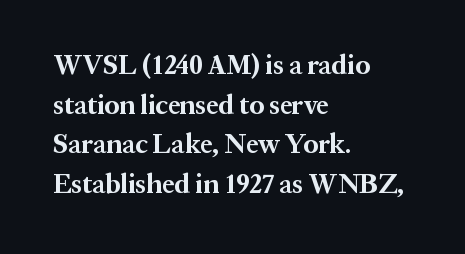
Q: Is the text bold? A: Yes.
Q: Is the text italic (slanted)? A: No, it is upright.
Q: Is the text underlined? A: No.
Q: How is the paragraph aligned? A: Left-aligned.
Q: Is the spacing between letters normal or unusually wide? A: Normal.
Q: Is the spacing between lines tight, normal or loose? A: Normal.
